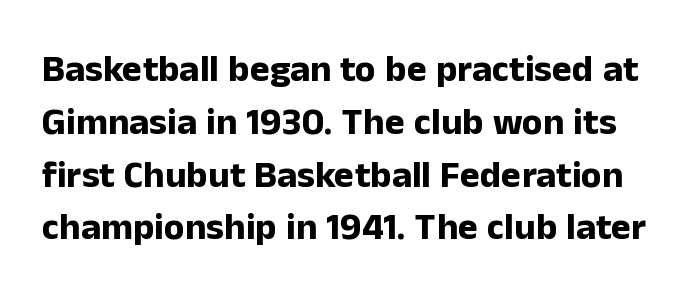
The image shows 38 px bold sans-serif type, upright; set normal line spacing (1.39x), normal letter spacing, not underlined; low stroke contrast and a medium x-height.
